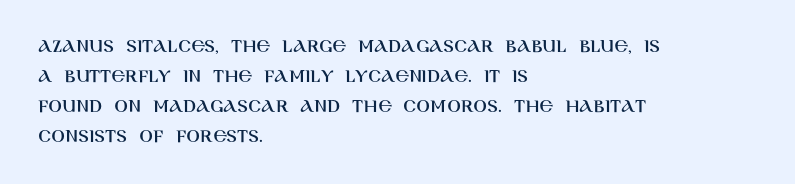
The passage shown has conventional tracking throughout. Is there much room between lines? A standard amount, neither cramped nor airy. This is the regular roman posture of the typeface. Plain, unruled lines of type. Typeset ragged right — the left edge is the straight one.
